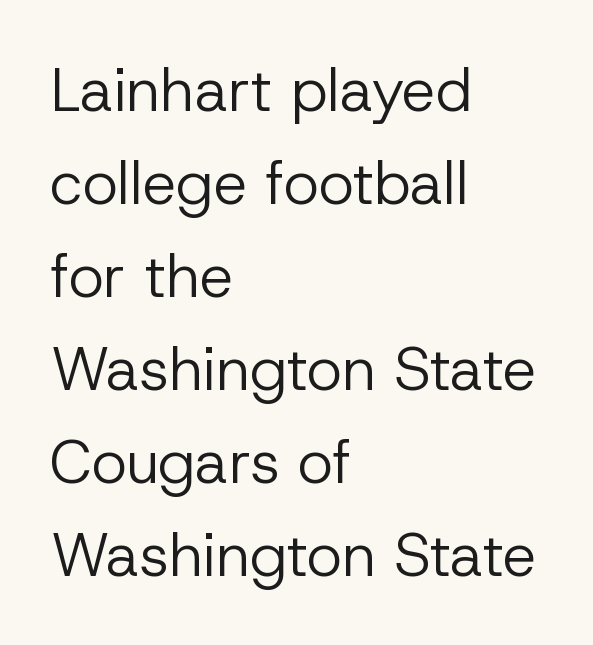
Q: Is the text bold? A: No.
Q: Is the text italic (slanted)? A: No, it is upright.
Q: Is the typeface a serif or a sans-serif typeface? A: Sans-serif.
Q: Is the text underlined? A: No.
Q: How is the paragraph aligned? A: Left-aligned.
Q: Is the spacing between letters normal or unusually wide? A: Normal.
Q: Is the spacing between lines tight, normal or loose? A: Normal.
Q: Width (condensed, normal, or wide)? A: Normal.
Q: Stroke contrast? A: Low.
Q: x-height? A: Medium.
Q: Monospaced? A: No.
